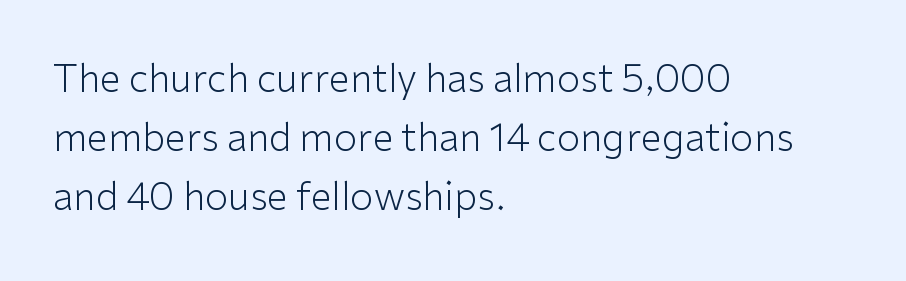
The image shows 38 px light sans-serif type, upright; set left-aligned, normal line spacing (1.55x), normal letter spacing, not underlined; low stroke contrast and a medium x-height.
